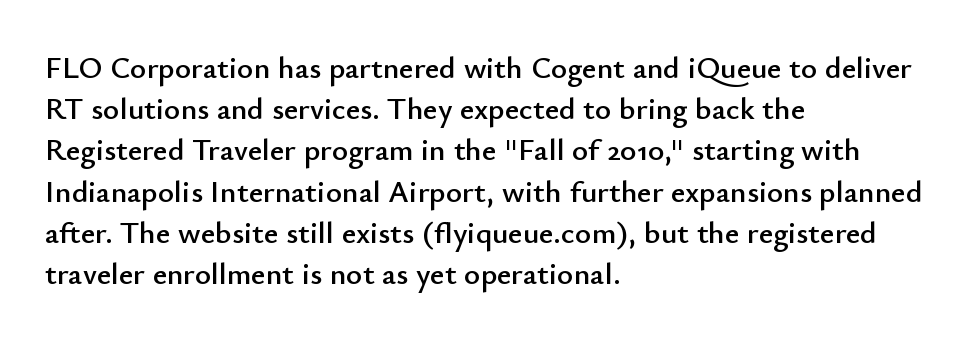
Q: Is the text italic (slanted)? A: No, it is upright.
Q: Is the typeface a serif or a sans-serif typeface? A: Sans-serif.
Q: Is the text underlined? A: No.
Q: How is the paragraph aligned? A: Left-aligned.
Q: Is the spacing between letters normal or unusually wide? A: Normal.
Q: Is the spacing between lines tight, normal or loose? A: Normal.
Q: Width (condensed, normal, or wide)? A: Normal.
Q: Stroke contrast? A: Low.
Q: x-height? A: Small.
Q: Monospaced? A: No.
